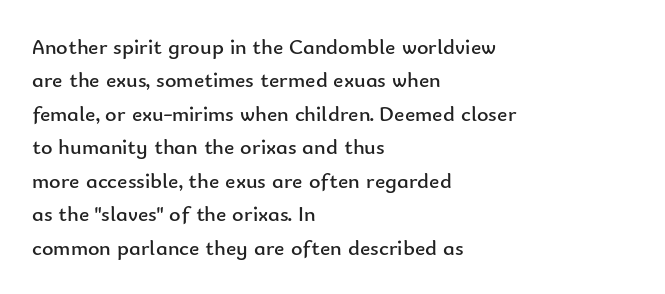
{"italic": "no", "bold": "no", "underline": "no", "align": "left", "line_spacing": "normal", "line_spacing_ratio": 1.52, "letter_spacing": "normal", "letter_spacing_em": 0.0, "glyph_px": 22}
